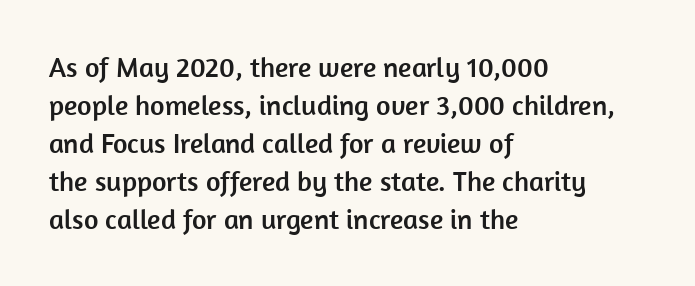
The image shows 28 px sans-serif type, upright; set left-aligned, normal line spacing (1.36x), normal letter spacing, not underlined; low stroke contrast and a medium x-height.
